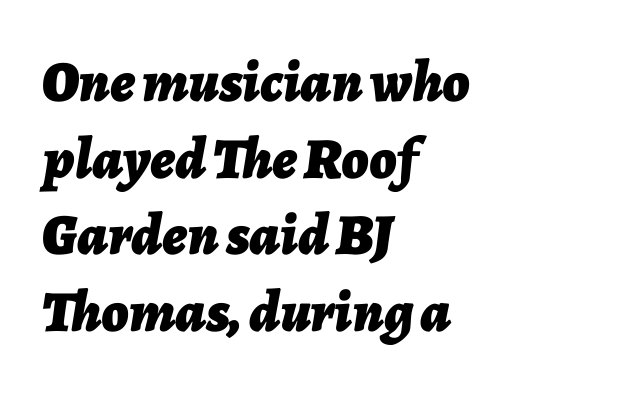
The image shows 58 px bold type, italic (leaning right); set left-aligned, normal line spacing (1.32x), normal letter spacing, not underlined; low stroke contrast and a medium x-height.
